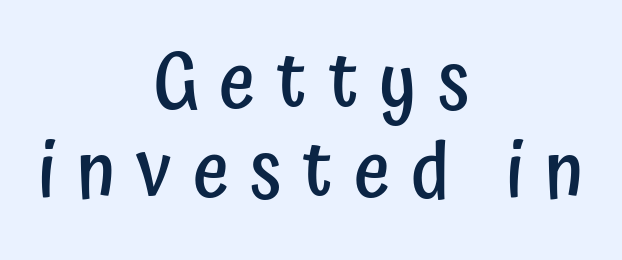
This rendering employs a face without finishing strokes, i.e., a sans-serif. Horizontally, the lines are justified to the midpoint only. These lines were composed using upright roman letters. Display-style spreading of the glyphs; the letterfit is very open.
